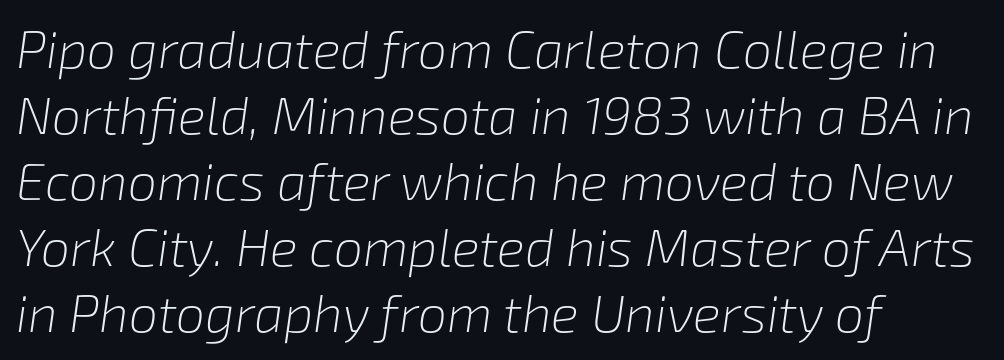
The letterforms sit shoulder to shoulder at normal distance. Each line starts at the same left margin while the right side varies. The weight tops out at a normal text grade. Emphasis-style slanted type is in use. Leading: standard.
